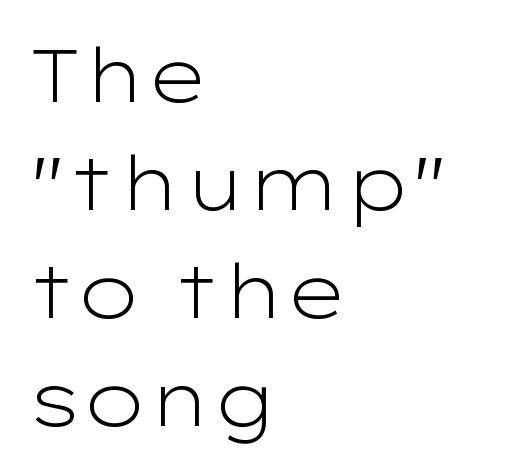
{"serif": "no", "italic": "no", "bold": "no", "weight": "light", "width": "wide", "stroke_contrast": "low", "x_height": "medium", "monospaced": "no", "underline": "no", "align": "left", "line_spacing": "normal", "line_spacing_ratio": 1.46, "letter_spacing": "normal", "letter_spacing_em": 0.0, "glyph_px": 74}
